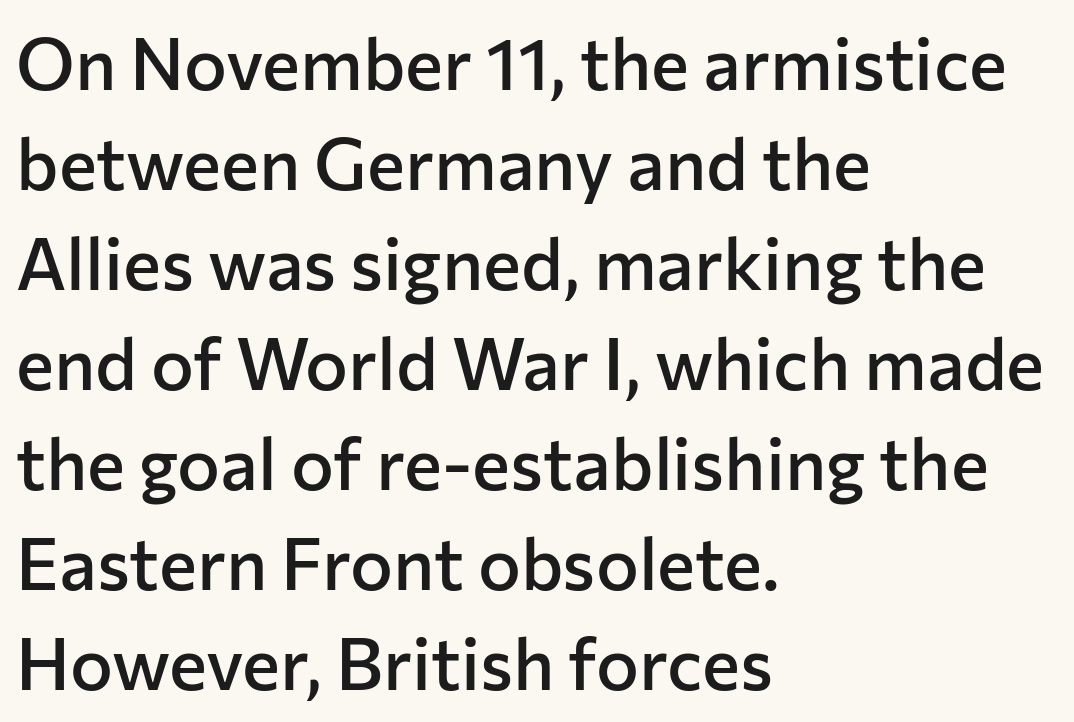
{"serif": "no", "italic": "no", "bold": "semi", "weight": "semibold", "width": "normal", "stroke_contrast": "low", "x_height": "medium", "monospaced": "no", "underline": "no", "align": "left", "line_spacing": "normal", "line_spacing_ratio": 1.39, "letter_spacing": "normal", "letter_spacing_em": 0.0, "glyph_px": 72}
